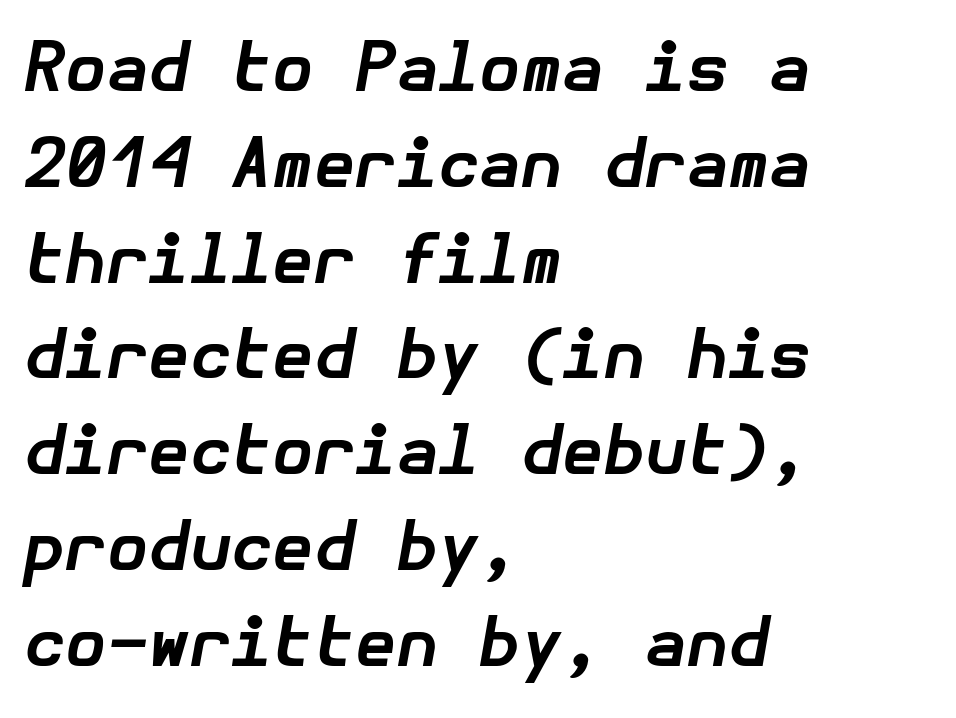
Q: Is the text bold? A: Yes.
Q: Is the text italic (slanted)? A: Yes, it leans right by about 10 degrees.
Q: Is the text underlined? A: No.
Q: How is the paragraph aligned? A: Left-aligned.
Q: Is the spacing between letters normal or unusually wide? A: Normal.
Q: Is the spacing between lines tight, normal or loose? A: Normal.
Q: Width (condensed, normal, or wide)? A: Normal.
Q: Stroke contrast? A: Low.
Q: x-height? A: Medium.
